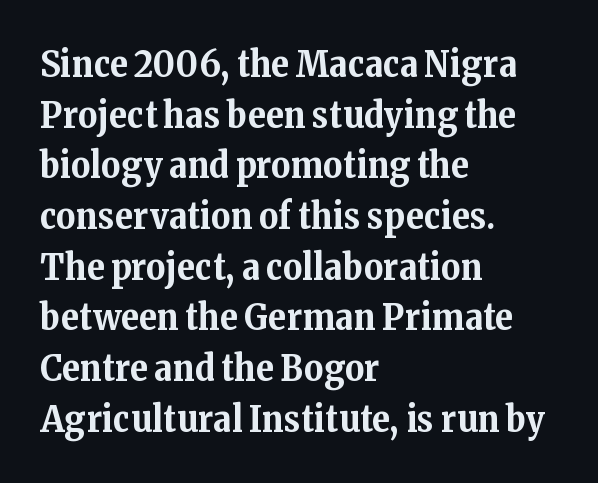
{"serif": "yes", "italic": "no", "bold": "yes", "weight": "bold", "width": "normal", "stroke_contrast": "medium", "x_height": "medium", "monospaced": "no", "underline": "no", "align": "left", "line_spacing": "normal", "line_spacing_ratio": 1.37, "letter_spacing": "normal", "letter_spacing_em": 0.0, "glyph_px": 37}
